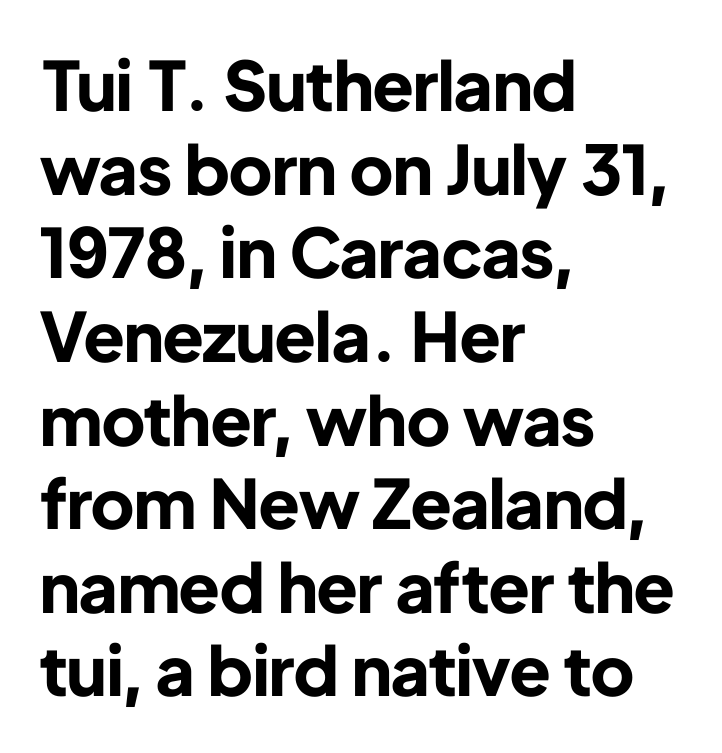
Q: Is the text bold? A: Yes.
Q: Is the text italic (slanted)? A: No, it is upright.
Q: Is the typeface a serif or a sans-serif typeface? A: Sans-serif.
Q: Is the text underlined? A: No.
Q: How is the paragraph aligned? A: Left-aligned.
Q: Is the spacing between letters normal or unusually wide? A: Normal.
Q: Width (condensed, normal, or wide)? A: Normal.
Q: Stroke contrast? A: Low.
Q: x-height? A: Medium.
Q: Monospaced? A: No.
